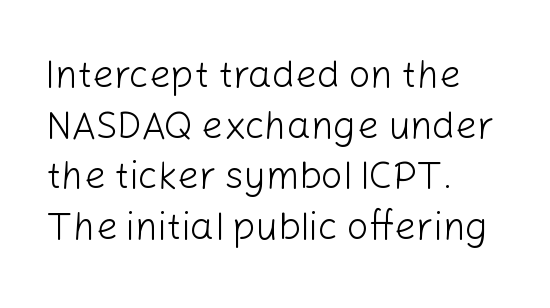
Q: Is the text bold? A: No.
Q: Is the text italic (slanted)? A: No, it is upright.
Q: Is the typeface a serif or a sans-serif typeface? A: Sans-serif.
Q: Is the text underlined? A: No.
Q: How is the paragraph aligned? A: Left-aligned.
Q: Is the spacing between letters normal or unusually wide? A: Normal.
Q: Is the spacing between lines tight, normal or loose? A: Normal.
Q: Width (condensed, normal, or wide)? A: Normal.
Q: Stroke contrast? A: Low.
Q: x-height? A: Medium.
Q: Monospaced? A: No.
